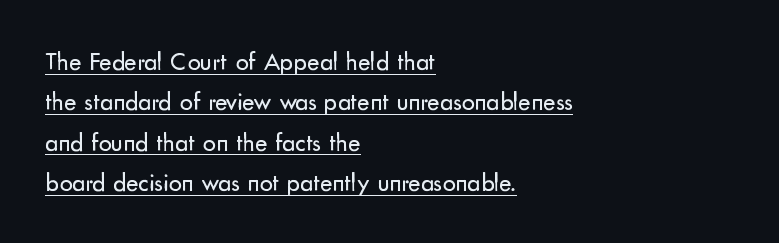
{"italic": "no", "bold": "no", "underline": "yes", "align": "left", "line_spacing": "normal", "line_spacing_ratio": 1.55, "letter_spacing": "normal", "letter_spacing_em": 0.0, "glyph_px": 26}
